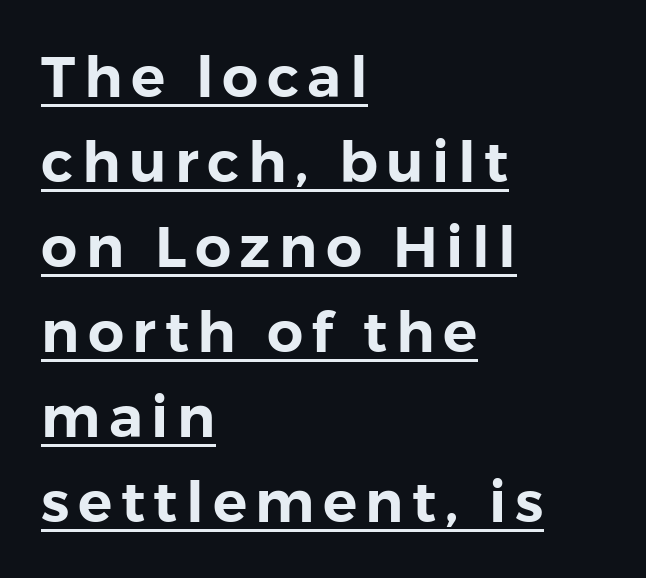
Are there feet on the stems? There aren't — it's a sans. The space between consecutive lines is moderate. Has an underline been added? It has. Each line starts at the same left margin while the right side varies. Spacing verdict: proportional, widths tailored to each character.
